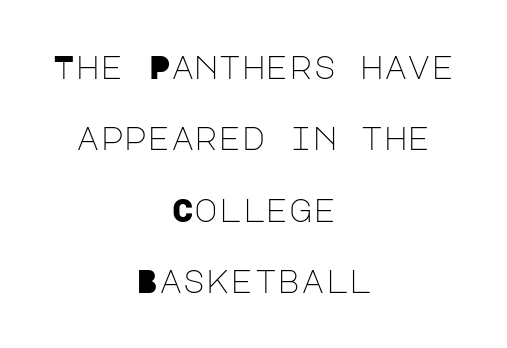
Summary of weight: not heavy and not bold. Letter spacing: default. Rule under the text: the space is simply empty. One glance says open: line gaps are wider than usual. One-word summary of the alignment: center. The font's upright variant was chosen for this text.
